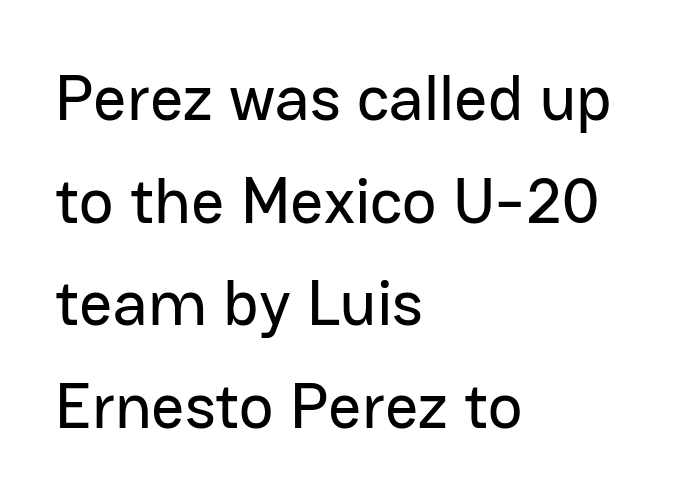
Q: Is the text italic (slanted)? A: No, it is upright.
Q: Is the typeface a serif or a sans-serif typeface? A: Sans-serif.
Q: Is the text underlined? A: No.
Q: How is the paragraph aligned? A: Left-aligned.
Q: Is the spacing between letters normal or unusually wide? A: Normal.
Q: Is the spacing between lines tight, normal or loose? A: Normal.
Q: Width (condensed, normal, or wide)? A: Normal.
Q: Stroke contrast? A: Low.
Q: x-height? A: Medium.
Q: Monospaced? A: No.
